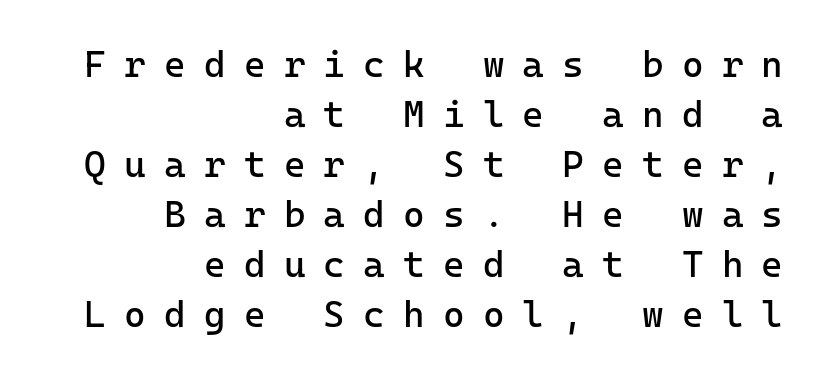
{"serif": "no", "italic": "no", "bold": "no", "weight": "regular", "width": "normal", "stroke_contrast": "low", "x_height": "medium", "underline": "no", "align": "right", "line_spacing": "normal", "line_spacing_ratio": 1.35, "letter_spacing": "wide", "letter_spacing_em": 0.49, "glyph_px": 37}
